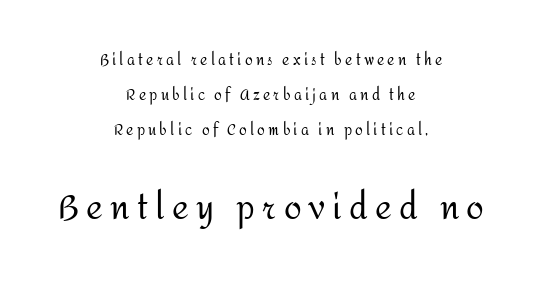
In terms of letterspacing, this is a distinctly airy, spread setting. Look at the bottom of the vertical strokes: they stop flat, with no serifs. Here the designer chose a conventional face with non-uniform glyph widths. Widely set lines give the paragraph a tall, airy silhouette. Just letters on the line, the space beneath them empty. These lines stack symmetrically, like a column narrowing and widening about its center.
